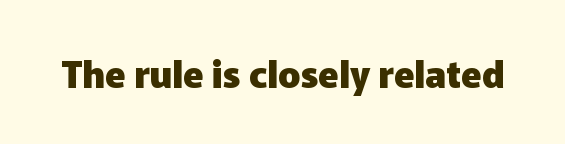
Character widths vary here, with narrow letters taking less room than wide ones. To sum up the face: it is a sans, with no serifs. A clean baseline with only descenders dipping below it. Its strokes are broad and dark, the hallmark of bold type. Caption: standard tracking, unaltered.
